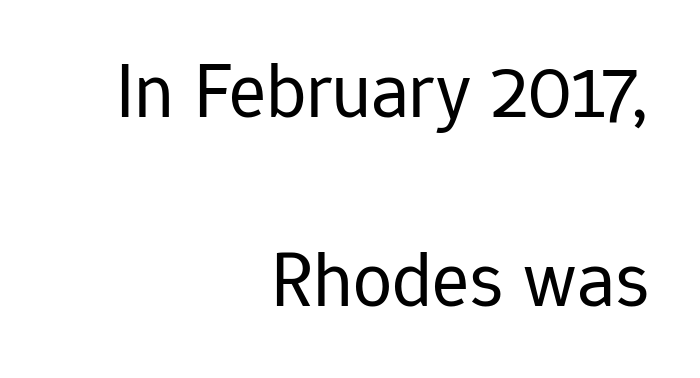
{"serif": "no", "italic": "no", "bold": "no", "weight": "regular", "width": "normal", "stroke_contrast": "low", "x_height": "medium", "monospaced": "no", "underline": "no", "align": "right", "line_spacing": "loose", "line_spacing_ratio": 2.42, "letter_spacing": "normal", "letter_spacing_em": 0.0, "glyph_px": 78}
